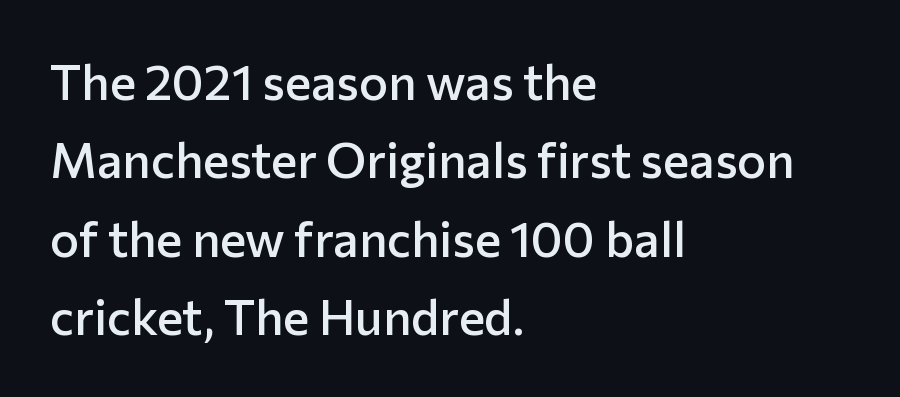
The image shows 49 px semibold sans-serif type, upright; set left-aligned, normal line spacing (1.6x), normal letter spacing, not underlined; low stroke contrast and a medium x-height.
